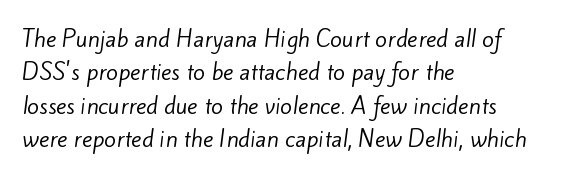
The image shows 22 px text type; set left-aligned, normal line spacing (1.52x), normal letter spacing, not underlined.
